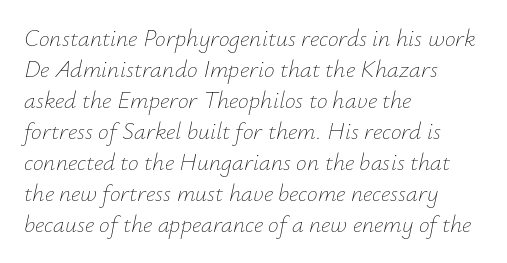
Q: Is the text bold? A: No.
Q: Is the text italic (slanted)? A: Yes, it leans right by about 12 degrees.
Q: Is the text underlined? A: No.
Q: How is the paragraph aligned? A: Left-aligned.
Q: Is the spacing between letters normal or unusually wide? A: Normal.
Q: Is the spacing between lines tight, normal or loose? A: Normal.
